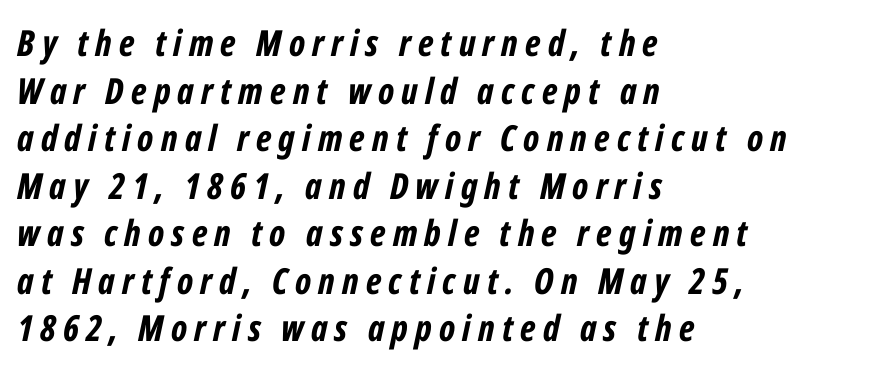
This rendering features lettering with no underline. The glyphs have the mass of a bold cut. Normally led — the rows are evenly, conventionally spaced. Compared with a centered layout, this one pins lines to the left instead. Slant detected: the letters are inclined.
